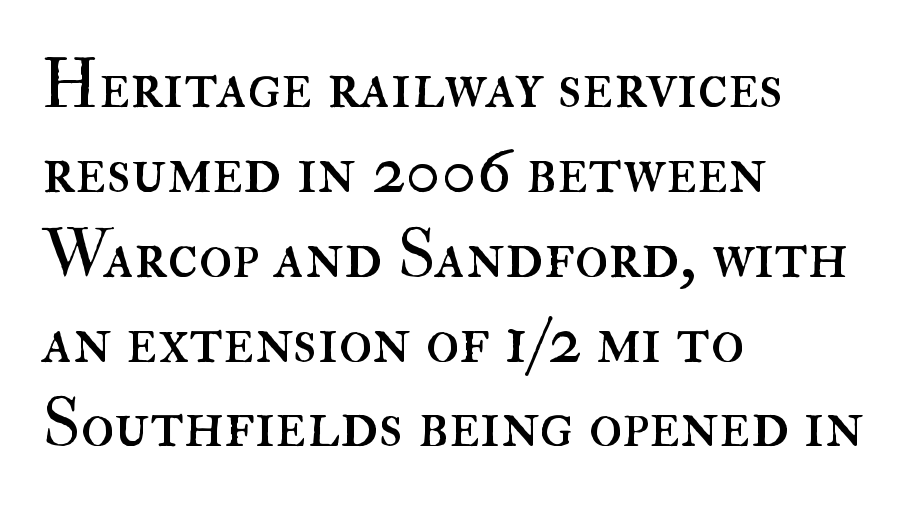
The image shows 69 px regular-weight type, upright; set left-aligned, line spacing 1.23x, normal letter spacing, not underlined; high stroke contrast and a small x-height.
